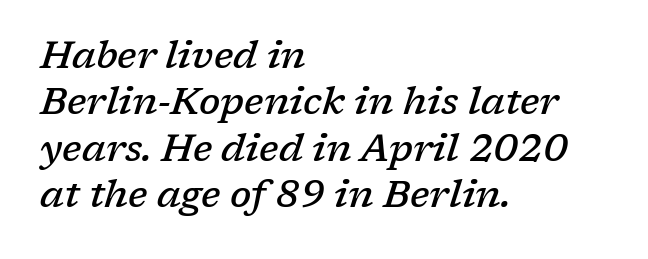
Think of a printed novel: that variable character pitch is what you see here. No extra tracking has been applied to these lines. The zone under the glyphs is completely vacant. These lines are set flush left with a ragged right edge.
